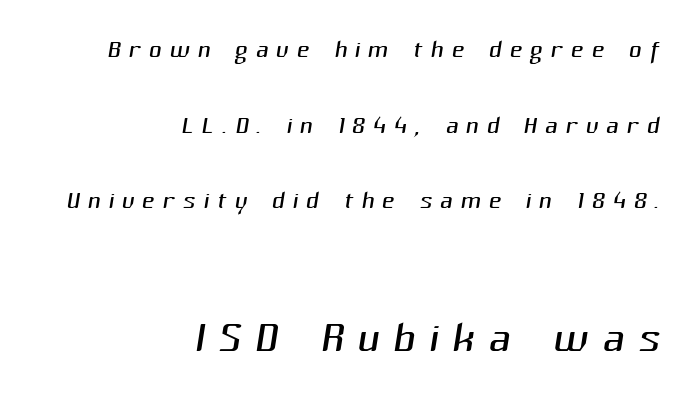
The face used here is proportionally spaced, like ordinary book or web type. Here the glyphs are tracked loosely, breaking word shapes into spaced letters. Examine the stroke ends and you'll find no serifs. Between these two stacked blocks, the lower one wins on size.
